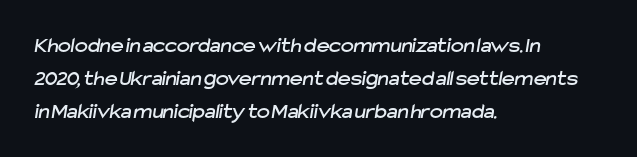
Q: Is the text underlined? A: No.
Q: How is the paragraph aligned? A: Left-aligned.
Q: Is the spacing between letters normal or unusually wide? A: Normal.
Q: Is the spacing between lines tight, normal or loose? A: Normal.
